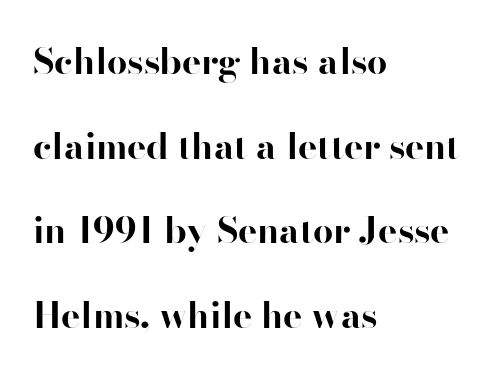
{"serif": "no", "italic": "no", "bold": "yes", "weight": "bold", "width": "normal", "stroke_contrast": "high", "x_height": "small", "monospaced": "no", "underline": "no", "align": "left", "line_spacing": "loose", "line_spacing_ratio": 2.35, "letter_spacing": "normal", "letter_spacing_em": 0.0, "glyph_px": 36}
